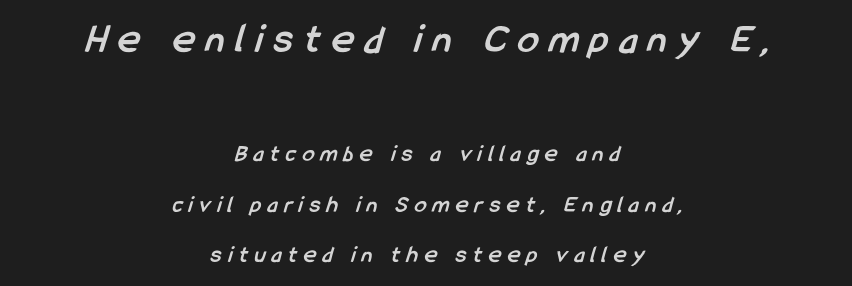
Q: Is the text bold? A: Yes.
Q: Is the typeface a serif or a sans-serif typeface? A: Sans-serif.
Q: Is the text underlined? A: No.
Q: How is the paragraph aligned? A: Centered.
Q: Is the spacing between letters normal or unusually wide? A: Unusually wide.
Q: Is the spacing between lines tight, normal or loose? A: Loose.
Q: Which block of text is set in a larger size, the first (top) or the second (bottom)? A: The first (top) one.
Q: Width (condensed, normal, or wide)? A: Condensed.
Q: Stroke contrast? A: Low.
Q: x-height? A: Medium.
Q: Monospaced? A: No.
